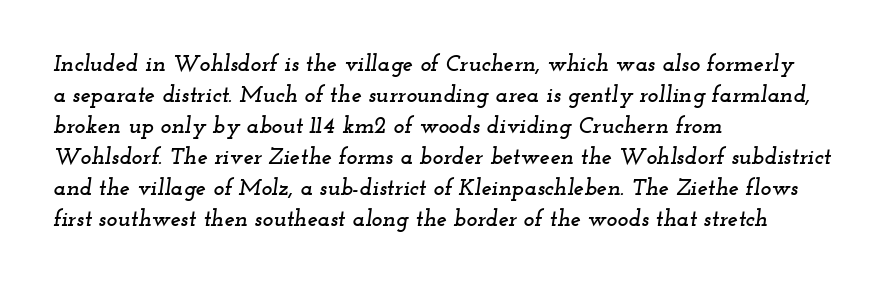
{"italic": "yes", "lean": "right", "slant_degrees": 12, "underline": "no", "align": "left", "line_spacing": "normal", "line_spacing_ratio": 1.35, "letter_spacing": "normal", "letter_spacing_em": 0.0, "glyph_px": 23}
